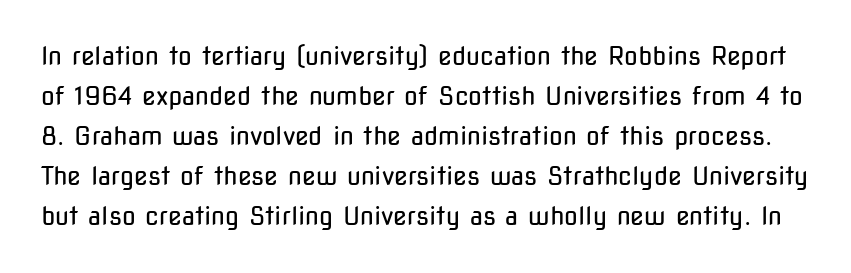
Lines of text with bare space underneath. The strokes carry an ordinary text weight at most. Students, observe: this is what conventionally led text looks like. Upright lettering throughout. Between one letter and the next there's only the usual sliver of space.
